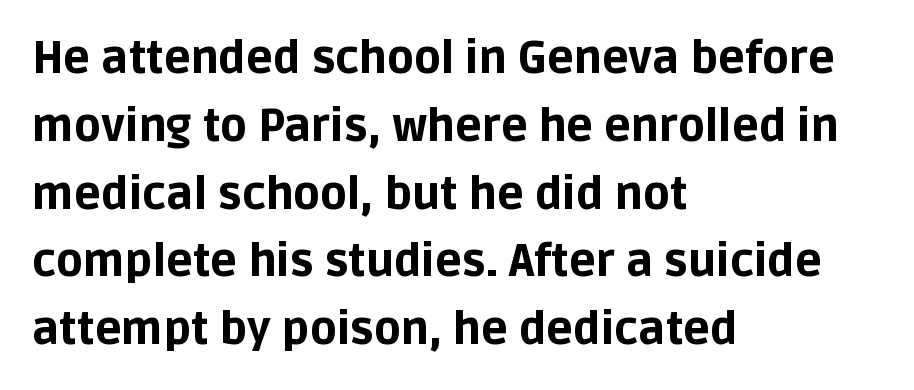
Q: Is the text bold? A: Yes.
Q: Is the text italic (slanted)? A: No, it is upright.
Q: Is the typeface a serif or a sans-serif typeface? A: Sans-serif.
Q: Is the text underlined? A: No.
Q: How is the paragraph aligned? A: Left-aligned.
Q: Is the spacing between letters normal or unusually wide? A: Normal.
Q: Is the spacing between lines tight, normal or loose? A: Normal.
Q: Width (condensed, normal, or wide)? A: Normal.
Q: Stroke contrast? A: Low.
Q: x-height? A: Large.
Q: Monospaced? A: No.
